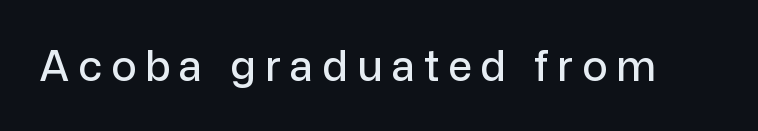
A typesetter would call this proportional, since set widths differ per character. Letter spacing: wide. A roman cut, with each character standing at attention. Plain, unruled lines of type. The glyphs in this specimen are sans serif.
